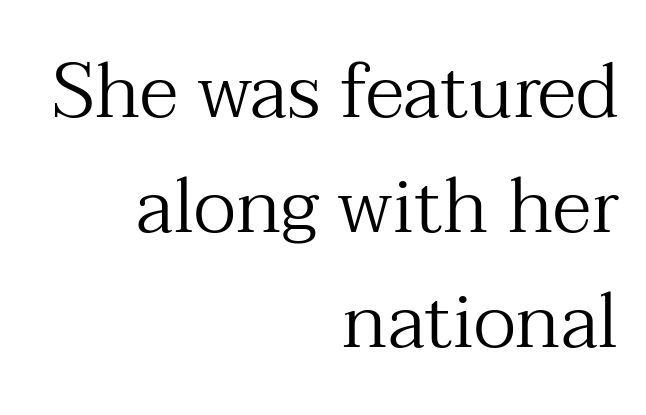
Q: Is the text bold? A: No.
Q: Is the text italic (slanted)? A: No, it is upright.
Q: Is the typeface a serif or a sans-serif typeface? A: Serif.
Q: Is the text underlined? A: No.
Q: How is the paragraph aligned? A: Right-aligned.
Q: Is the spacing between letters normal or unusually wide? A: Normal.
Q: Is the spacing between lines tight, normal or loose? A: Normal.
Q: Width (condensed, normal, or wide)? A: Normal.
Q: Stroke contrast? A: Medium.
Q: x-height? A: Medium.
Q: Monospaced? A: No.
